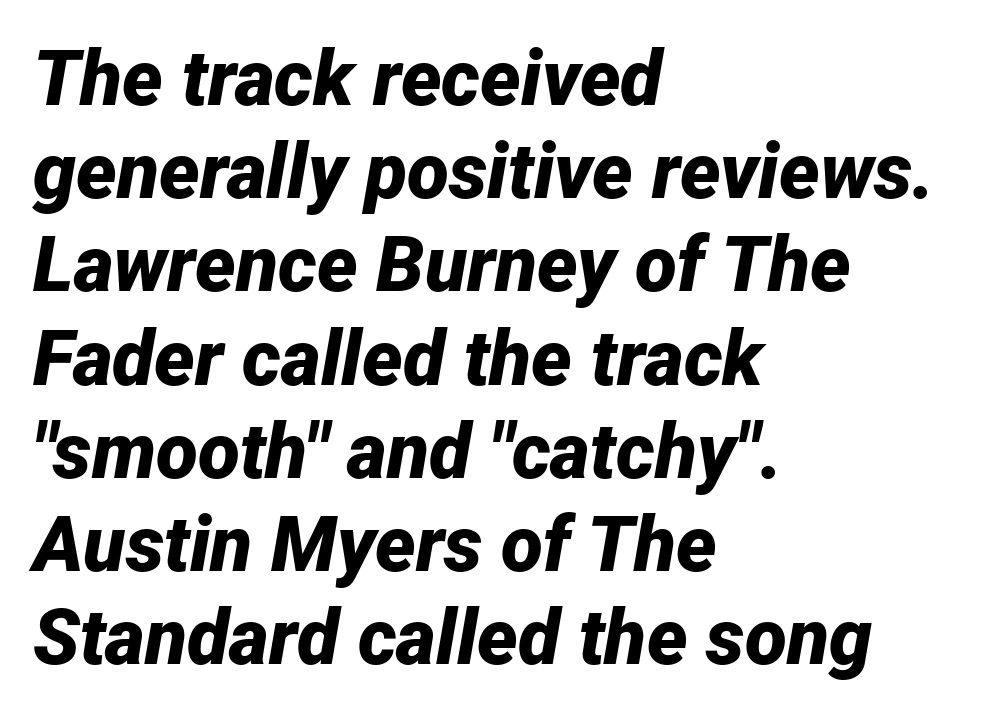
The image shows 77 px bold type, italic (leaning right); set left-aligned, line spacing 1.21x, normal letter spacing, not underlined; low stroke contrast and a medium x-height.
